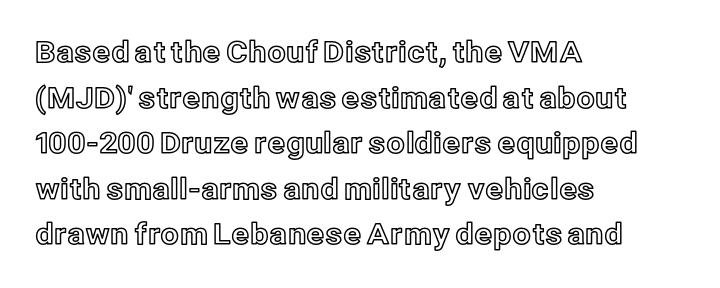
The image shows 29 px text type, upright; set left-aligned, normal line spacing (1.57x), normal letter spacing, not underlined; a medium x-height.
